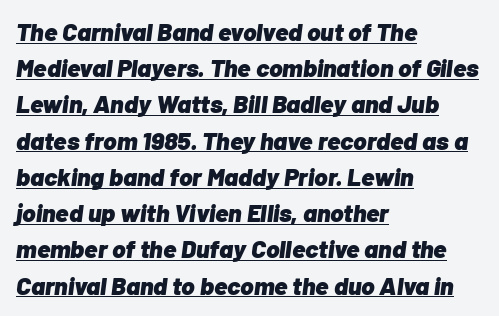
A typesetter would mark this as italic. Chunky letters — that's bold for sure. Every word sits above its own underline. In terms of leading, this rendering sits right in the middle.
